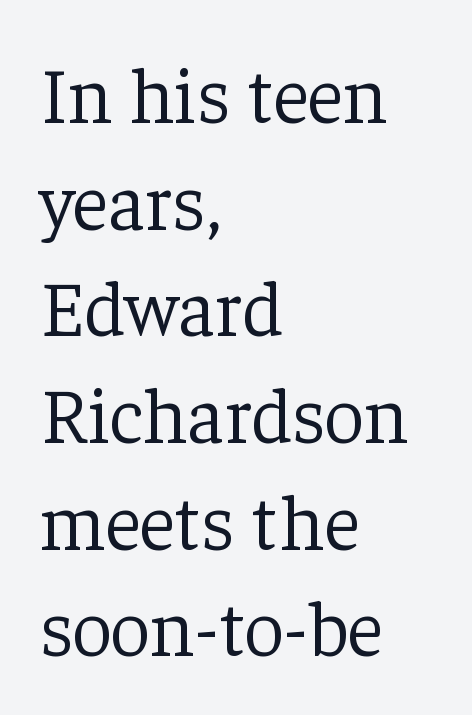
Q: Is the text bold? A: No.
Q: Is the text italic (slanted)? A: No, it is upright.
Q: Is the typeface a serif or a sans-serif typeface? A: Serif.
Q: Is the text underlined? A: No.
Q: How is the paragraph aligned? A: Left-aligned.
Q: Is the spacing between letters normal or unusually wide? A: Normal.
Q: Is the spacing between lines tight, normal or loose? A: Normal.
Q: Width (condensed, normal, or wide)? A: Normal.
Q: Stroke contrast? A: Low.
Q: x-height? A: Medium.
Q: Monospaced? A: No.
